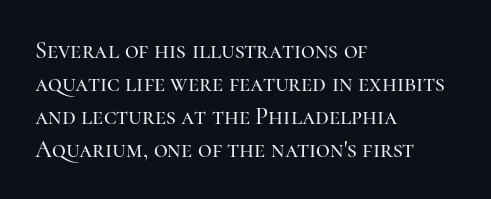
Q: Is the text italic (slanted)? A: No, it is upright.
Q: Is the text underlined? A: No.
Q: How is the paragraph aligned? A: Left-aligned.
Q: Is the spacing between letters normal or unusually wide? A: Normal.
Q: Is the spacing between lines tight, normal or loose? A: Normal.
